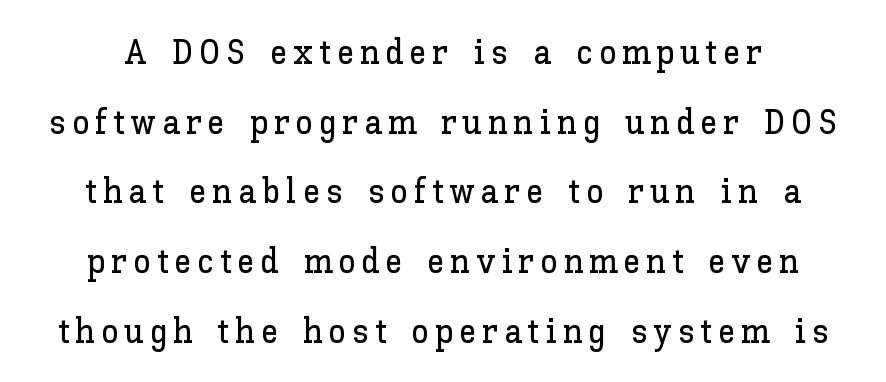
Leading: increased. Check the space under the baseline: it is left empty. Think of a printed novel: that variable character pitch is what you see here. Upright lettering throughout.
